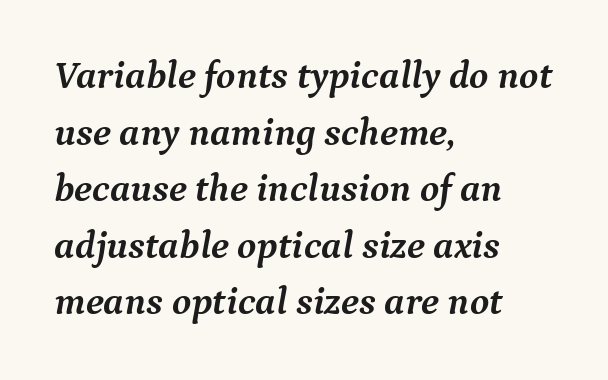
{"serif": "yes", "italic": "yes", "lean": "right", "slant_degrees": 9, "bold": "yes", "weight": "semibold", "width": "normal", "stroke_contrast": "medium", "x_height": "medium", "monospaced": "no", "underline": "no", "align": "left", "line_spacing": "normal", "line_spacing_ratio": 1.45, "letter_spacing": "normal", "letter_spacing_em": 0.0, "glyph_px": 39}
